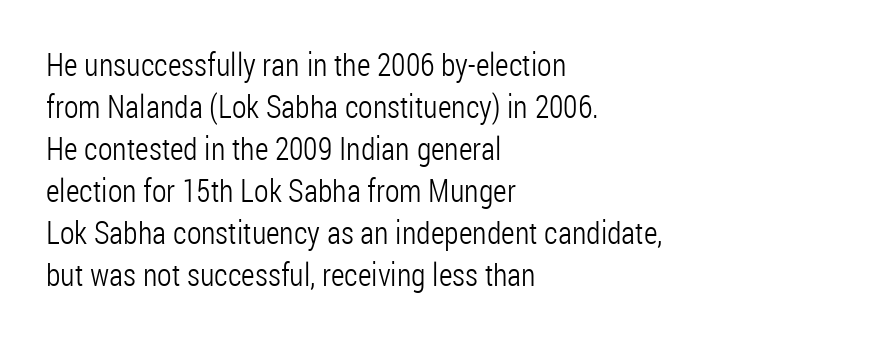
Q: Is the text bold? A: No.
Q: Is the text italic (slanted)? A: No, it is upright.
Q: Is the typeface a serif or a sans-serif typeface? A: Sans-serif.
Q: Is the text underlined? A: No.
Q: How is the paragraph aligned? A: Left-aligned.
Q: Is the spacing between letters normal or unusually wide? A: Normal.
Q: Is the spacing between lines tight, normal or loose? A: Normal.
Q: Width (condensed, normal, or wide)? A: Condensed.
Q: Stroke contrast? A: Low.
Q: x-height? A: Medium.
Q: Monospaced? A: No.
